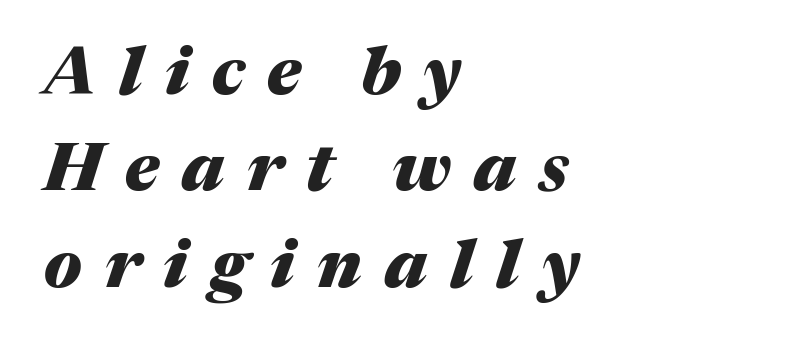
{"italic": "yes", "lean": "right", "slant_degrees": 17, "bold": "yes", "weight": "heavy", "width": "normal", "stroke_contrast": "medium", "x_height": "medium", "monospaced": "no", "underline": "no", "align": "left", "line_spacing": "normal", "line_spacing_ratio": 1.44, "letter_spacing": "wide", "letter_spacing_em": 0.34, "glyph_px": 67}
